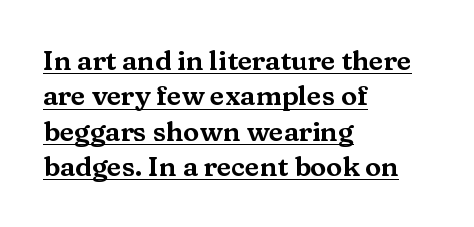
Observe the ordinary spacing: letters are neighbours, not strangers. A roman cut, with each character standing at attention. Rows of type keep a routine distance in the vertical direction. Compared with undecorated copy, this sample adds a rule below the words. The paragraph has a hard left edge and a soft right edge.
